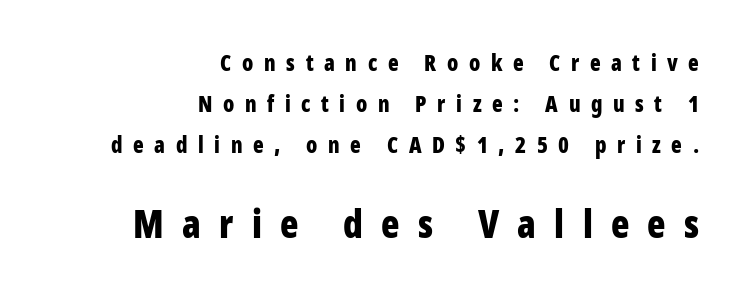
Q: Is the text bold? A: Yes.
Q: Is the text italic (slanted)? A: No, it is upright.
Q: Is the typeface a serif or a sans-serif typeface? A: Sans-serif.
Q: Is the text underlined? A: No.
Q: How is the paragraph aligned? A: Right-aligned.
Q: Is the spacing between letters normal or unusually wide? A: Unusually wide.
Q: Which block of text is set in a larger size, the first (top) or the second (bottom)? A: The second (bottom) one.
Q: Width (condensed, normal, or wide)? A: Condensed.
Q: Stroke contrast? A: Low.
Q: x-height? A: Medium.
Q: Monospaced? A: No.
